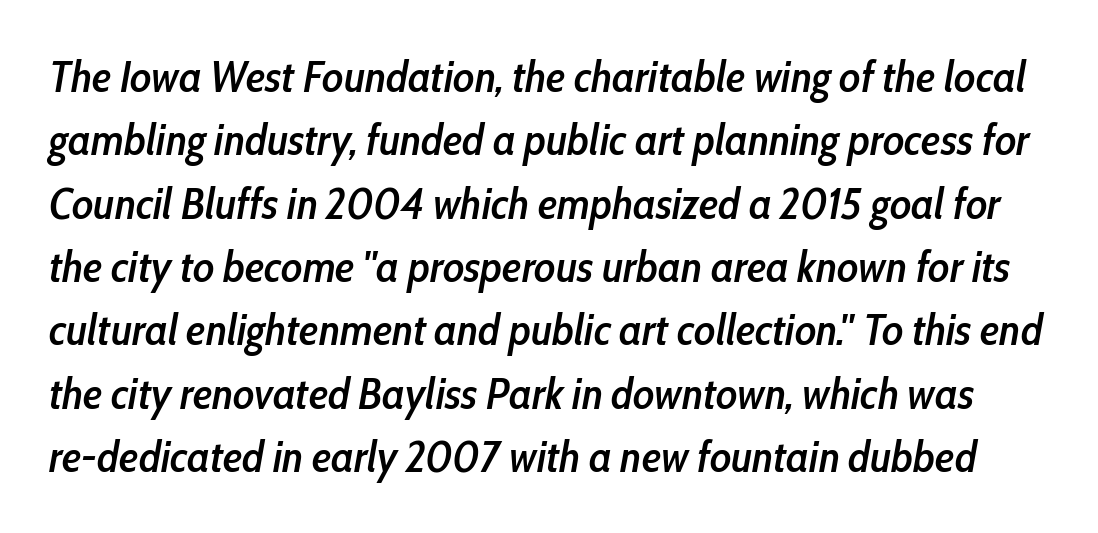
{"italic": "yes", "lean": "right", "slant_degrees": 10, "bold": "semi", "weight": "semibold", "width": "condensed", "stroke_contrast": "low", "x_height": "medium", "monospaced": "no", "underline": "no", "line_spacing": "normal", "line_spacing_ratio": 1.44, "letter_spacing": "normal", "letter_spacing_em": 0.0, "glyph_px": 44}
